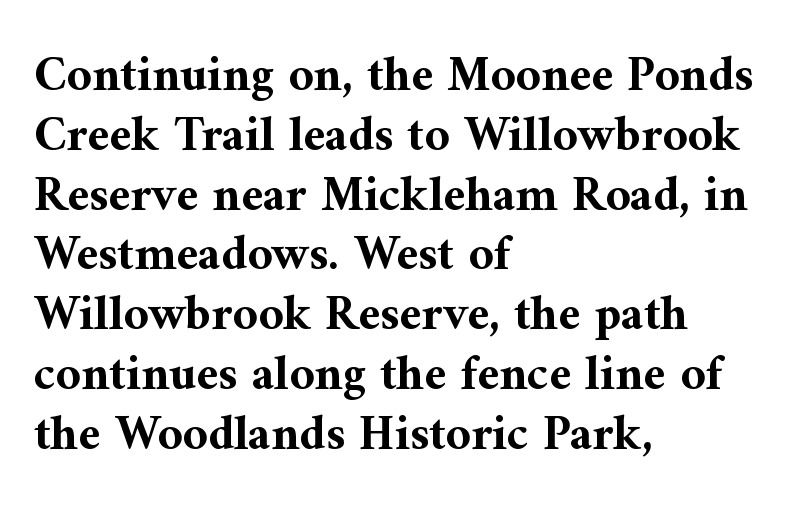
{"serif": "yes", "italic": "no", "bold": "yes", "weight": "bold", "width": "normal", "stroke_contrast": "medium", "x_height": "medium", "monospaced": "no", "underline": "no", "align": "left", "line_spacing_ratio": 1.22, "letter_spacing": "normal", "letter_spacing_em": 0.0, "glyph_px": 49}
